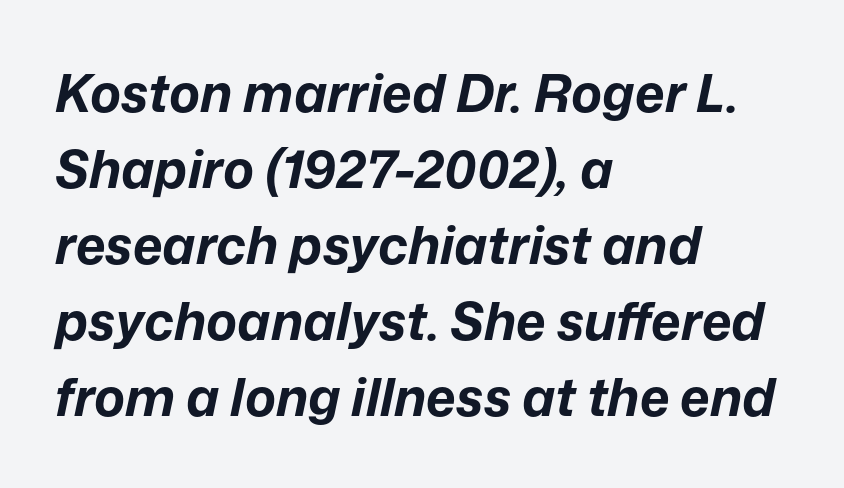
Q: Is the text bold? A: Yes.
Q: Is the text italic (slanted)? A: Yes, it leans right by about 12 degrees.
Q: Is the text underlined? A: No.
Q: How is the paragraph aligned? A: Left-aligned.
Q: Is the spacing between letters normal or unusually wide? A: Normal.
Q: Is the spacing between lines tight, normal or loose? A: Normal.
Q: Width (condensed, normal, or wide)? A: Normal.
Q: Stroke contrast? A: Low.
Q: x-height? A: Medium.
Q: Monospaced? A: No.
